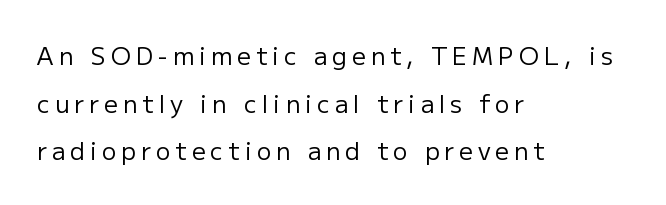
Q: Is the text bold? A: No.
Q: Is the text italic (slanted)? A: No, it is upright.
Q: Is the text underlined? A: No.
Q: How is the paragraph aligned? A: Left-aligned.
Q: Is the spacing between letters normal or unusually wide? A: Unusually wide.
Q: Is the spacing between lines tight, normal or loose? A: Loose.
